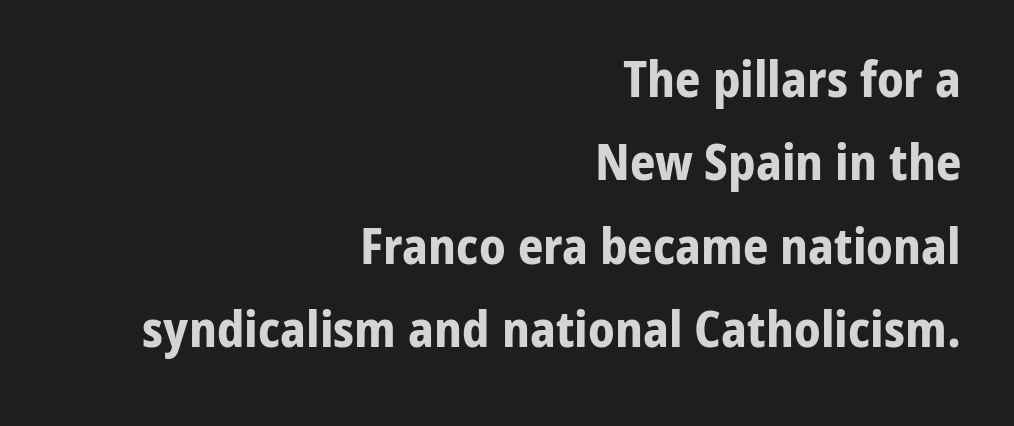
What stands out about the letter spacing? Nothing — it is the standard amount. Stroke terminals: plain, sans-serif. A typesetter would mark this as roman, not italic. Is this a fixed-width face? No — the glyphs have proportional, varying widths. Horizontal bands of white between lines are of average thickness.
